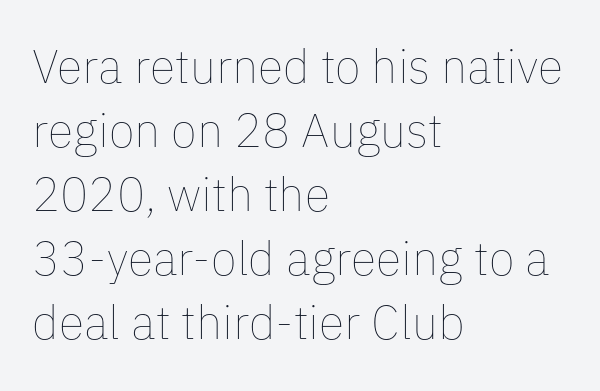
The image shows 47 px thin type, upright; set left-aligned, normal line spacing (1.36x), normal letter spacing, not underlined; low stroke contrast and a medium x-height.
